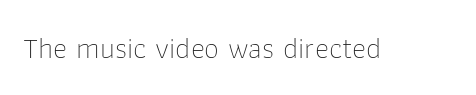
Summary of weight: not heavy and not bold. Letterform terminals end flat and unadorned throughout the passage. Here the designer chose a conventional face with non-uniform glyph widths. This is roman type, the default non-slanted kind. Glyph-to-glyph distance matches everyday printed text. Quick note: underline off.
